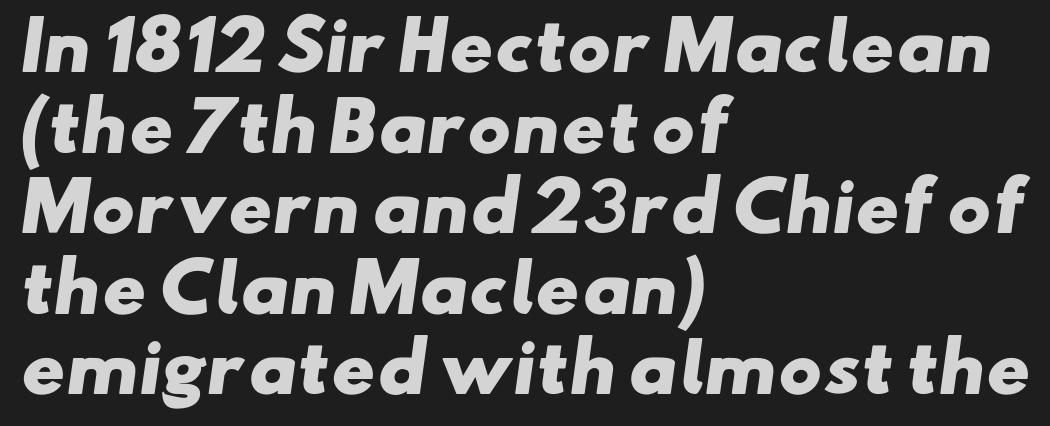
The image shows 66 px heavy, wide sans-serif type; set left-aligned, line spacing 1.22x, normal letter spacing, not underlined; low stroke contrast and a small x-height.
